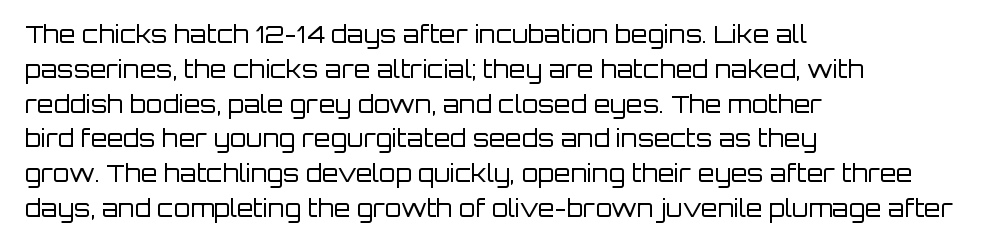
The image shows 24 px text type, upright; set left-aligned, normal line spacing (1.45x), normal letter spacing, not underlined.
